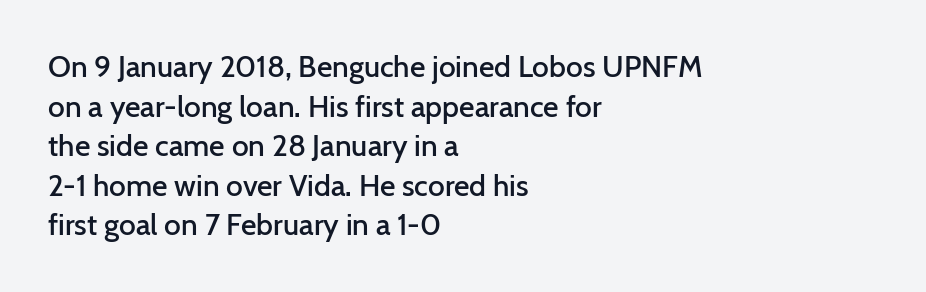
The image shows 30 px semibold sans-serif type, upright; set left-aligned, normal line spacing (1.32x), normal letter spacing, not underlined; low stroke contrast and a medium x-height.
